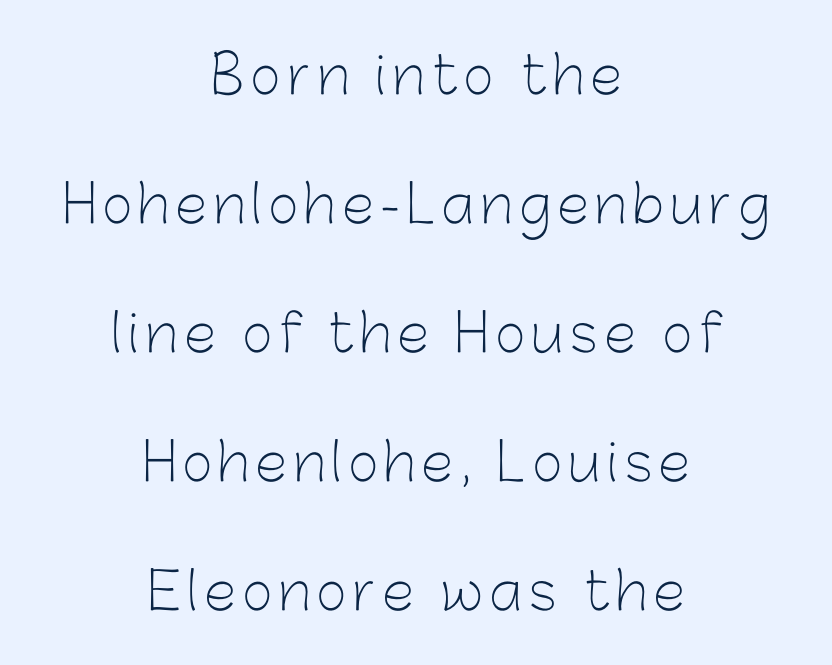
The image shows 52 px light sans-serif type, upright; set centered, loose line spacing (2.48x), not underlined; low stroke contrast and a medium x-height.
